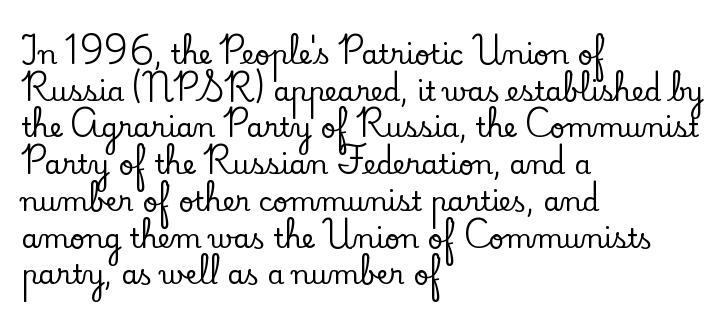
Q: Is the text italic (slanted)? A: No, it is upright.
Q: Is the text underlined? A: No.
Q: How is the paragraph aligned? A: Left-aligned.
Q: Is the spacing between letters normal or unusually wide? A: Normal.
Q: Is the spacing between lines tight, normal or loose? A: Normal.
